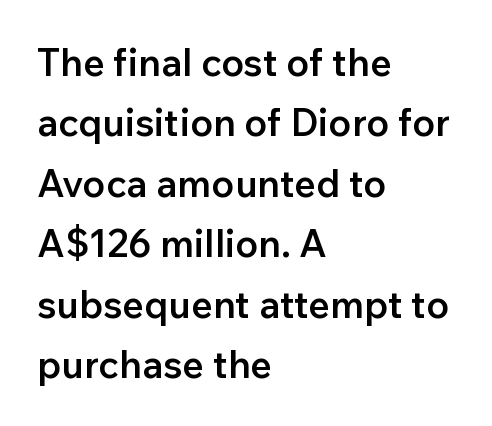
A typesetter would label this face a sans. Italic: no, the glyphs are upright roman. A classic flush-left, rag-right setting is used for this passage. You could not count columns in this text — the font is proportionally spaced. What stands out about the letter spacing? Nothing — it is the standard amount.
